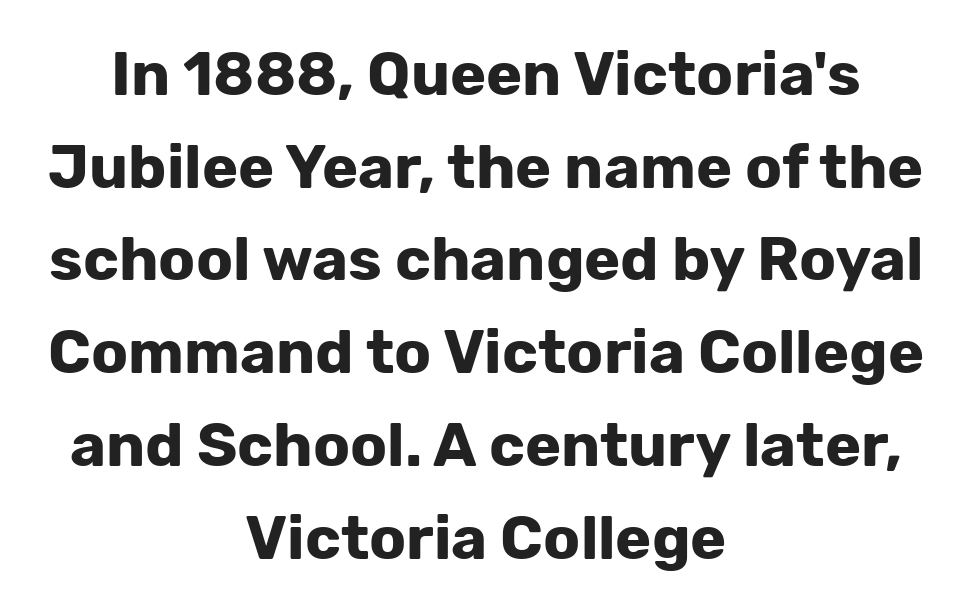
Q: Is the text bold? A: Yes.
Q: Is the text italic (slanted)? A: No, it is upright.
Q: Is the typeface a serif or a sans-serif typeface? A: Sans-serif.
Q: Is the text underlined? A: No.
Q: How is the paragraph aligned? A: Centered.
Q: Is the spacing between letters normal or unusually wide? A: Normal.
Q: Is the spacing between lines tight, normal or loose? A: Normal.
Q: Width (condensed, normal, or wide)? A: Normal.
Q: Stroke contrast? A: Low.
Q: x-height? A: Medium.
Q: Monospaced? A: No.
